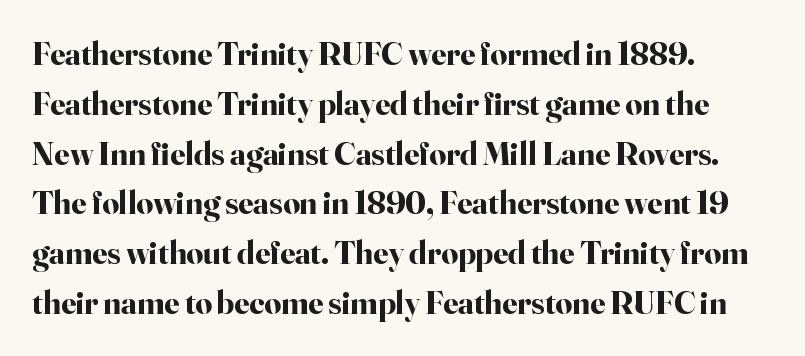
Q: Is the text bold? A: Yes.
Q: Is the text italic (slanted)? A: No, it is upright.
Q: Is the typeface a serif or a sans-serif typeface? A: Serif.
Q: Is the text underlined? A: No.
Q: How is the paragraph aligned? A: Left-aligned.
Q: Is the spacing between letters normal or unusually wide? A: Normal.
Q: Is the spacing between lines tight, normal or loose? A: Normal.
Q: Width (condensed, normal, or wide)? A: Normal.
Q: Stroke contrast? A: High.
Q: x-height? A: Small.
Q: Monospaced? A: No.
